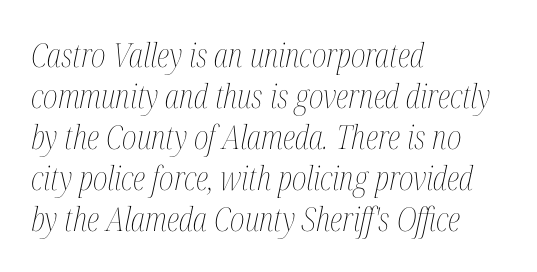
A typesetter would call this proportional, since set widths differ per character. The horizontal fit of the characters is conventional and even. The ragged edge is on the right, which tells us the setting is flush left. The typesetting does not lean heavy: it is not bold. If you drew a line through each stem, it would be angled. Check under the words: just untouched page.
